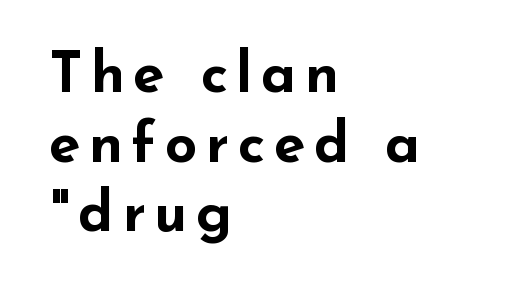
The passage is arranged the way most books set body copy — flush left. Stroke terminals: plain, sans-serif. The passage shown is typed in a proportional face where columns would drift. The glyphs have the mass of a bold cut. Letters rest on an invisible, unmarked baseline. The type sits square on the baseline with zero lean.
